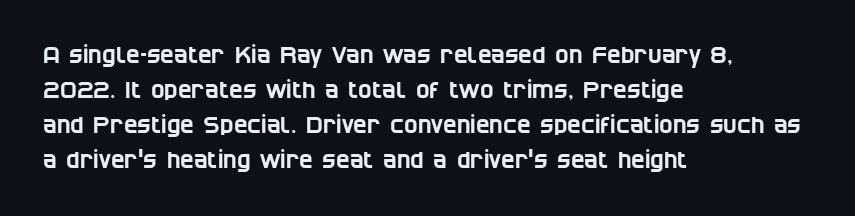
Q: Is the text underlined? A: No.
Q: How is the paragraph aligned? A: Left-aligned.
Q: Is the spacing between letters normal or unusually wide? A: Normal.
Q: Is the spacing between lines tight, normal or loose? A: Normal.
